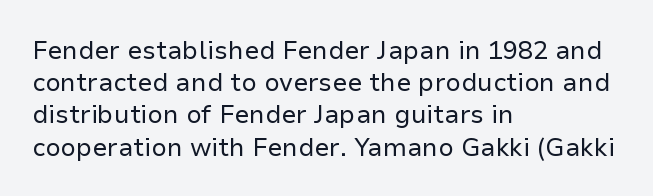
These lines keep a tight, regular rhythm from letter to letter. This sample is left-justified, so line endings fall wherever the words run out. The space between consecutive lines is moderate. Do the letters lean? They stand straight. The passage shown is not underscored anywhere. Stems and bowls with no extra thickness — not bold.
